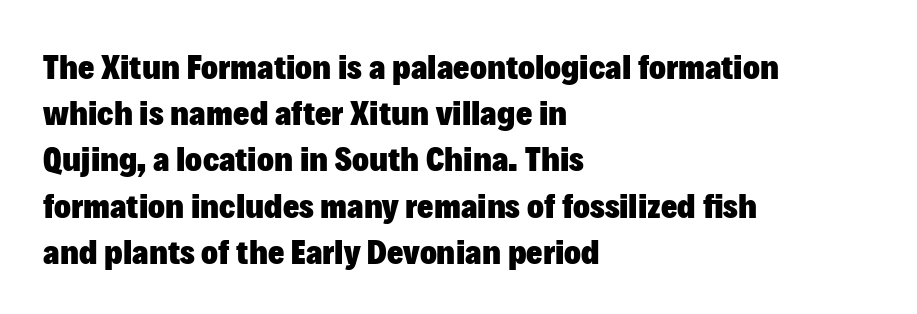
Bare-footed words on every line. Plenty of ink on the page — the face is bold. Does the type have serifs? No, each stem ends abruptly. Ascenders rise straight up at ninety degrees.
